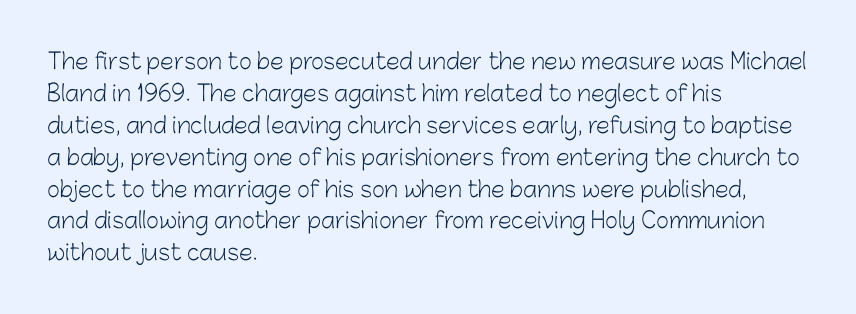
This sample uses an upright cut, with every glyph sitting square on the baseline. Check the space under the baseline: it is left empty. These lines are set flush left with a ragged right edge. Weight: not bold — regular or lighter.
